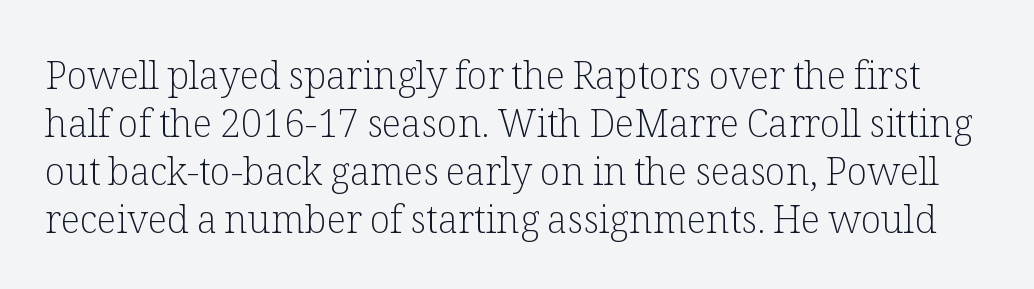
The image shows 38 px light serif type, upright; set normal line spacing (1.26x), normal letter spacing, not underlined; low stroke contrast and a medium x-height.
